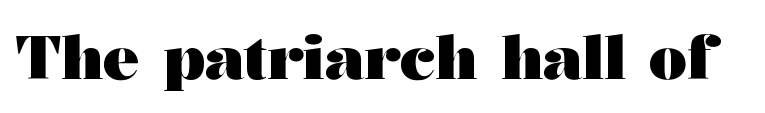
The image shows 60 px heavy, wide serif type, upright; set normal letter spacing, not underlined; medium stroke contrast and a medium x-height.
